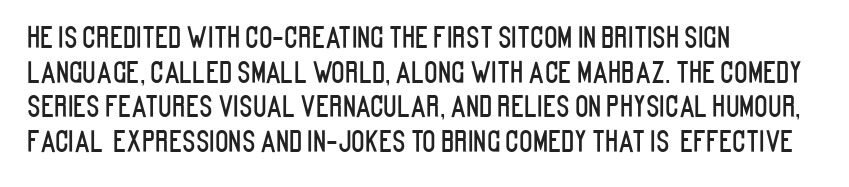
Q: Is the text italic (slanted)? A: No, it is upright.
Q: Is the typeface a serif or a sans-serif typeface? A: Sans-serif.
Q: Is the text underlined? A: No.
Q: How is the paragraph aligned? A: Left-aligned.
Q: Is the spacing between letters normal or unusually wide? A: Normal.
Q: Width (condensed, normal, or wide)? A: Condensed.
Q: Stroke contrast? A: Low.
Q: x-height? A: Large.
Q: Monospaced? A: No.
